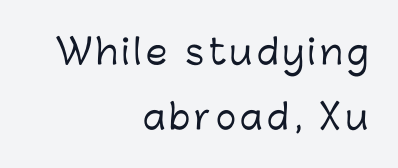
The image shows 34 px sans-serif type, upright; set right-aligned, loose line spacing (1.91x), not underlined; low stroke contrast and a medium x-height.
